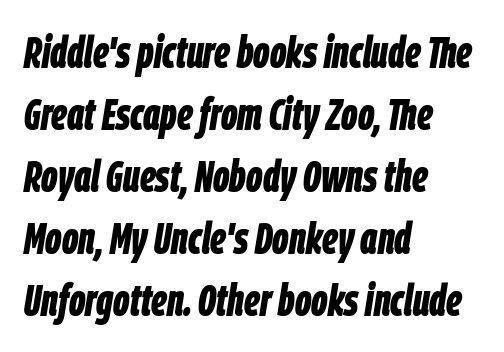
Q: Is the text bold? A: Yes.
Q: Is the text italic (slanted)? A: Yes, it leans right by about 9 degrees.
Q: Is the text underlined? A: No.
Q: How is the paragraph aligned? A: Left-aligned.
Q: Is the spacing between letters normal or unusually wide? A: Normal.
Q: Is the spacing between lines tight, normal or loose? A: Normal.
Q: Width (condensed, normal, or wide)? A: Condensed.
Q: Stroke contrast? A: Low.
Q: x-height? A: Large.
Q: Monospaced? A: No.
